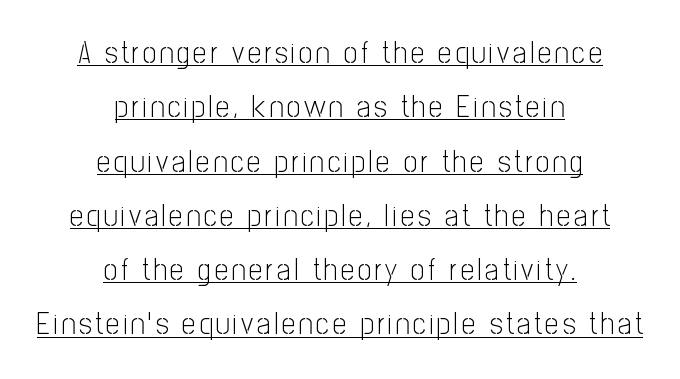
This is roman type, the default non-slanted kind. Caption: multi-line text, centered on the measure. A light-to-regular cut is what we see here. The designer went with a sans here, leaving each stem footless. Do the characters align in a grid? No, the font is proportional. The glyphs are accompanied by a horizontal stroke just below them.
